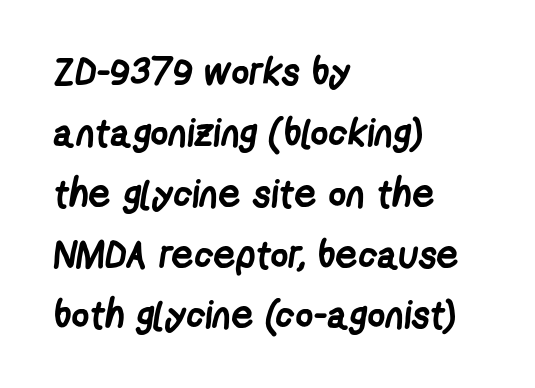
The rows are spaced the way most documents space them. Does the weight exceed regular? Yes, all the way to bold. The rendering shows plain stroke endings on the letterforms — a sans-serif design. Looks like regular typesetting: each glyph gets only the width it needs. Only glyphs here, with clear space below each row. Where is the straight margin? On the left.
